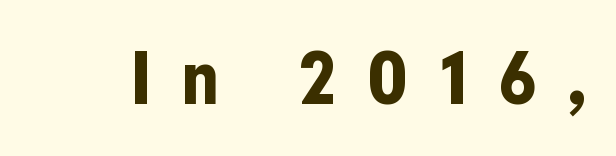
{"serif": "no", "italic": "no", "bold": "yes", "weight": "bold", "width": "condensed", "stroke_contrast": "low", "x_height": "medium", "monospaced": "no", "underline": "no", "letter_spacing": "wide", "letter_spacing_em": 0.42, "glyph_px": 73}
